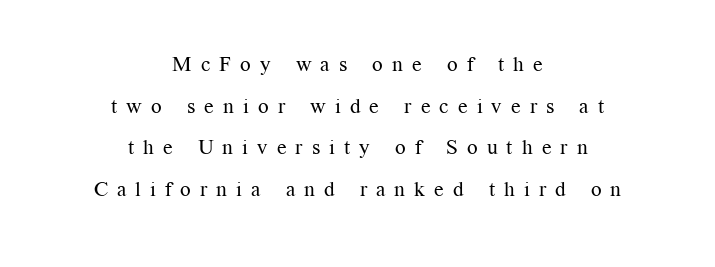
Q: Is the text bold? A: No.
Q: Is the text italic (slanted)? A: No, it is upright.
Q: Is the text underlined? A: No.
Q: How is the paragraph aligned? A: Centered.
Q: Is the spacing between letters normal or unusually wide? A: Unusually wide.
Q: Is the spacing between lines tight, normal or loose? A: Loose.
